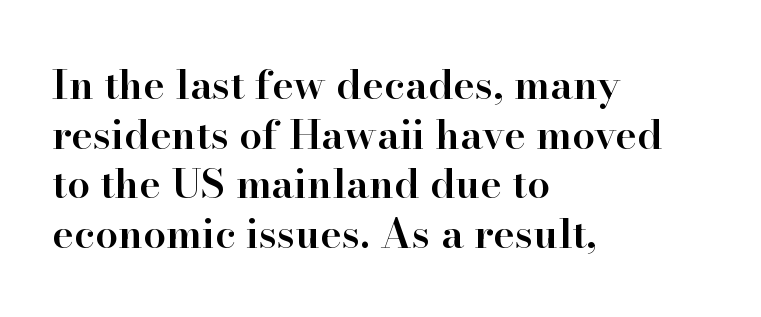
This sample has the flowing, uneven cadence of proportional lettering. These lines stack with their left ends in a neat column. A somewhat darkened texture: the type is semibold rather than bold. Glyph-to-glyph distance matches everyday printed text.
